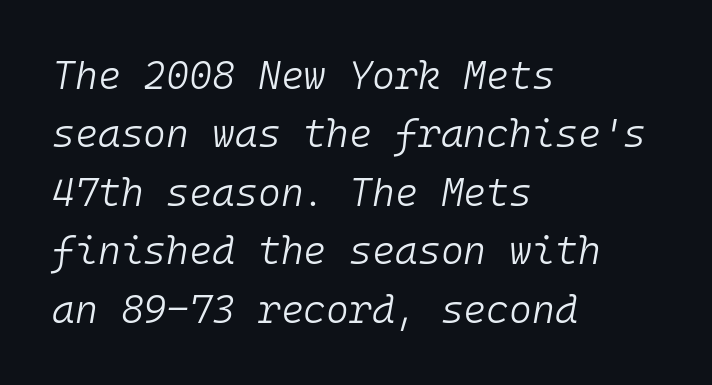
The image shows 39 px light type, italic (leaning right), monospaced; set left-aligned, normal line spacing (1.5x), normal letter spacing, not underlined; low stroke contrast and a medium x-height.
